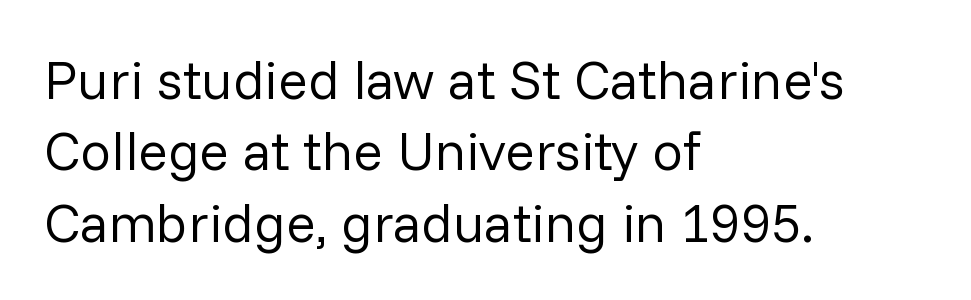
Q: Is the text bold? A: No.
Q: Is the text italic (slanted)? A: No, it is upright.
Q: Is the typeface a serif or a sans-serif typeface? A: Sans-serif.
Q: Is the text underlined? A: No.
Q: How is the paragraph aligned? A: Left-aligned.
Q: Is the spacing between letters normal or unusually wide? A: Normal.
Q: Is the spacing between lines tight, normal or loose? A: Normal.
Q: Width (condensed, normal, or wide)? A: Normal.
Q: Stroke contrast? A: Low.
Q: x-height? A: Medium.
Q: Monospaced? A: No.
